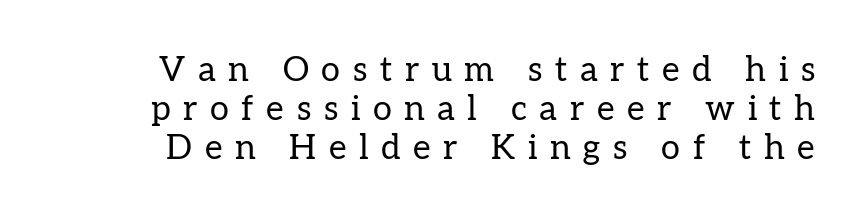
Q: Is the text bold? A: No.
Q: Is the text italic (slanted)? A: No, it is upright.
Q: Is the typeface a serif or a sans-serif typeface? A: Serif.
Q: Is the text underlined? A: No.
Q: Is the spacing between letters normal or unusually wide? A: Unusually wide.
Q: Is the spacing between lines tight, normal or loose? A: Tight.
Q: Width (condensed, normal, or wide)? A: Normal.
Q: Stroke contrast? A: Low.
Q: x-height? A: Medium.
Q: Monospaced? A: No.
